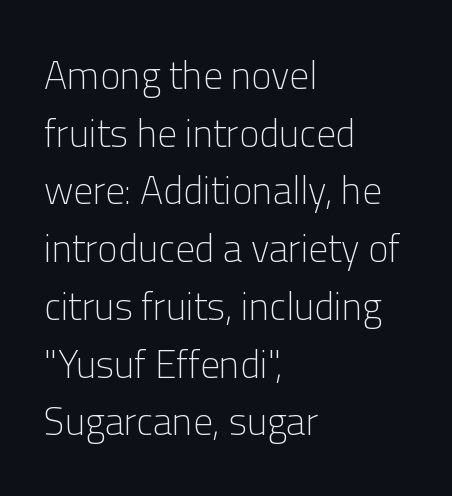
The image shows 39 px light sans-serif type, upright; set left-aligned, normal line spacing (1.48x), normal letter spacing, not underlined; low stroke contrast and a medium x-height.
